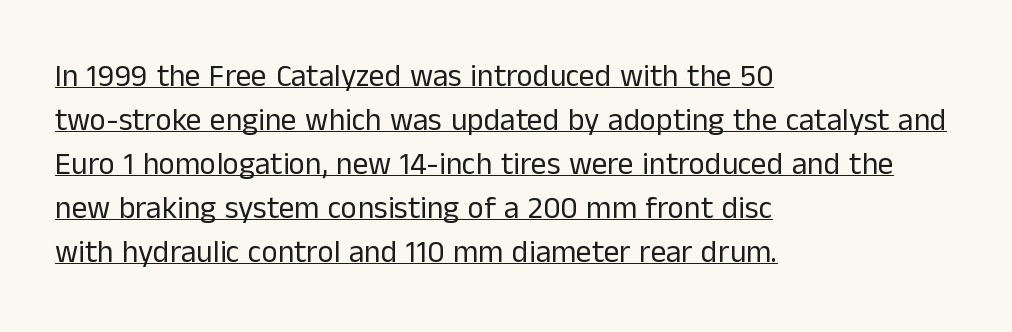
The image shows 31 px regular-weight sans-serif type, upright; set left-aligned, normal line spacing (1.42x), normal letter spacing, underlined; low stroke contrast and a medium x-height.
